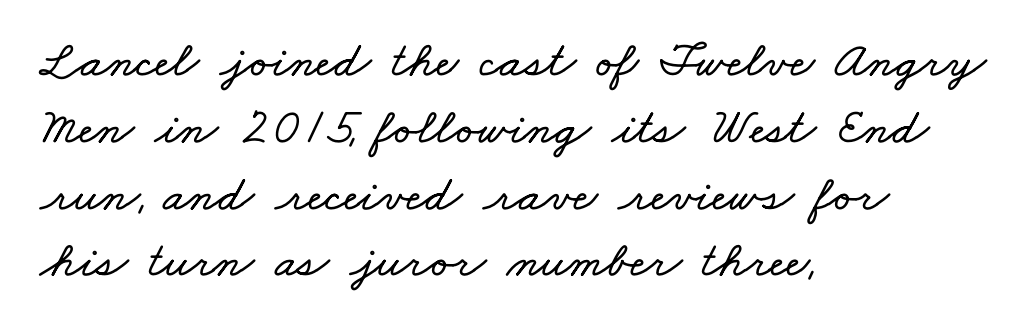
Q: Is the text underlined? A: No.
Q: How is the paragraph aligned? A: Left-aligned.
Q: Is the spacing between letters normal or unusually wide? A: Normal.
Q: Is the spacing between lines tight, normal or loose? A: Normal.
Q: Width (condensed, normal, or wide)? A: Wide.
Q: Stroke contrast? A: Low.
Q: x-height? A: Small.
Q: Monospaced? A: No.
